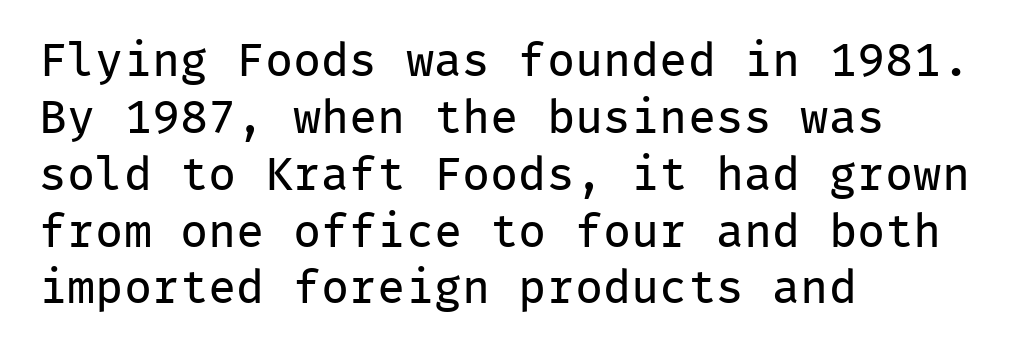
Each letter's strokes conclude bluntly, with no projecting serifs. Compared with typical body copy, the letter spacing here is the same. Note the uniform advance width — an 'i' takes as much space as an 'm'. Every stem runs plumb, perpendicular to the baseline. Short and long lines alike share a common starting point at left.
